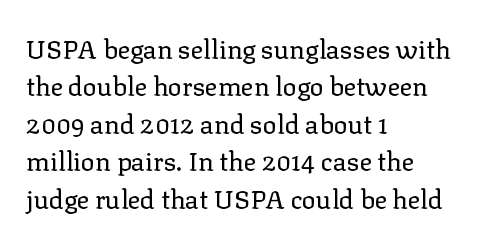
The image shows 26 px text type, upright; set left-aligned, normal line spacing (1.44x), normal letter spacing, not underlined.
